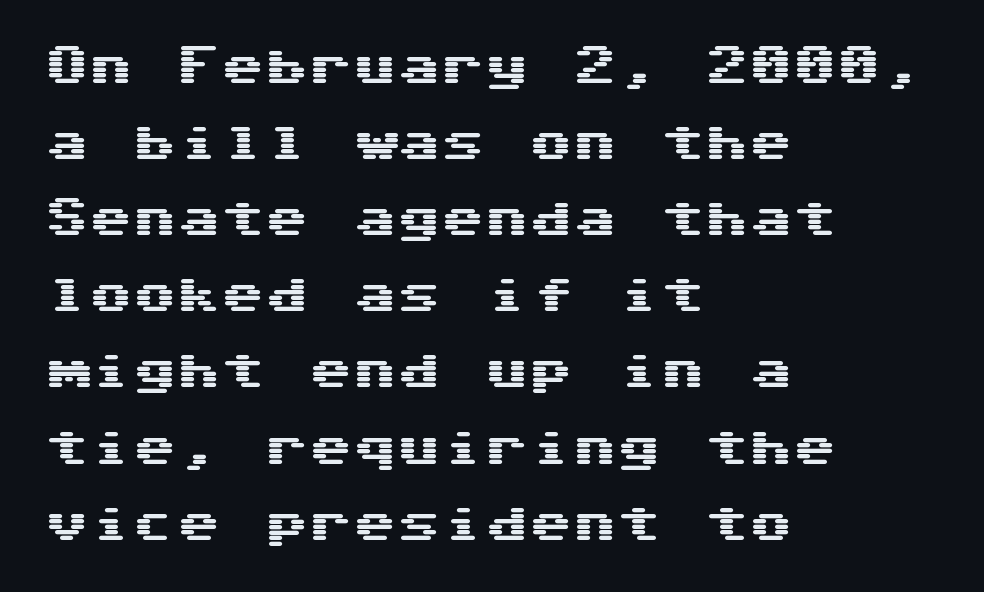
The image shows 44 px wide sans-serif type, upright, monospaced; set left-aligned, line spacing 1.73x, normal letter spacing, not underlined; medium stroke contrast and a medium x-height.
